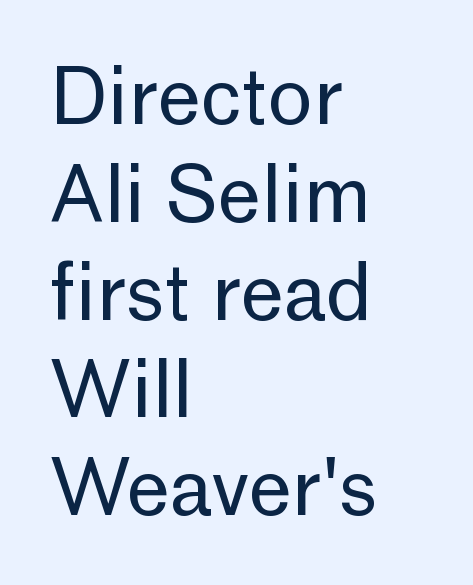
The space between consecutive lines is moderate. Quick note: not italic, upright. The font sits on the lighter half of the weight spectrum, regular included. Spacing verdict: proportional, widths tailored to each character. The glyphs in this specimen are sans serif.
